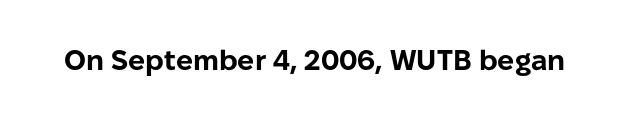
Q: Is the text bold? A: Yes.
Q: Is the text italic (slanted)? A: No, it is upright.
Q: Is the typeface a serif or a sans-serif typeface? A: Sans-serif.
Q: Is the text underlined? A: No.
Q: Is the spacing between letters normal or unusually wide? A: Normal.
Q: Width (condensed, normal, or wide)? A: Normal.
Q: Stroke contrast? A: Low.
Q: x-height? A: Medium.
Q: Monospaced? A: No.
